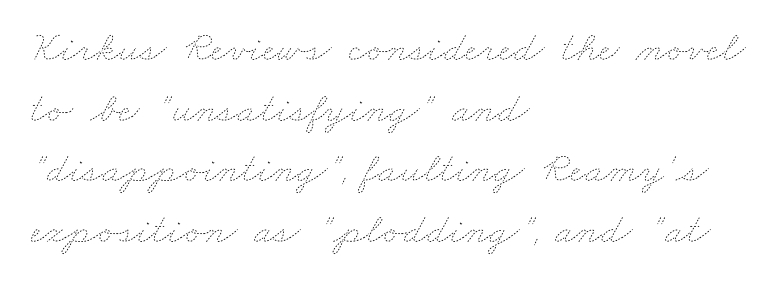
{"bold": "no", "weight": "thin", "width": "wide", "stroke_contrast": "low", "x_height": "small", "monospaced": "no", "underline": "no", "align": "left", "line_spacing": "normal", "line_spacing_ratio": 1.41, "letter_spacing": "normal", "letter_spacing_em": 0.0, "glyph_px": 43}
